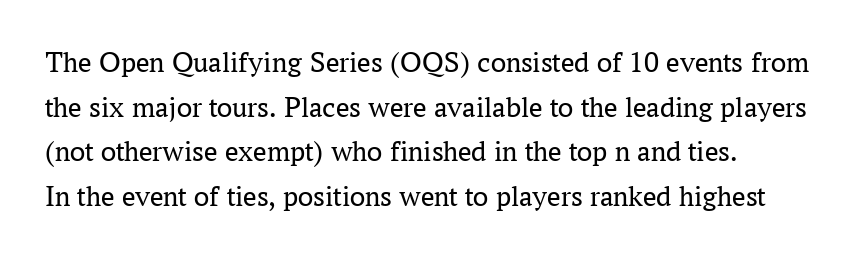
The image shows 30 px regular-weight serif type, upright; set normal line spacing (1.49x), normal letter spacing, not underlined; medium stroke contrast and a medium x-height.
